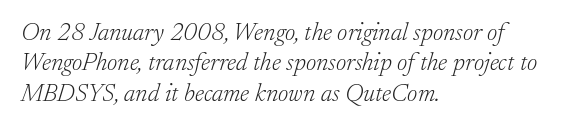
{"italic": "yes", "lean": "right", "slant_degrees": 17, "bold": "no", "underline": "no", "align": "left", "line_spacing_ratio": 1.22, "letter_spacing": "normal", "letter_spacing_em": 0.0, "glyph_px": 25}
